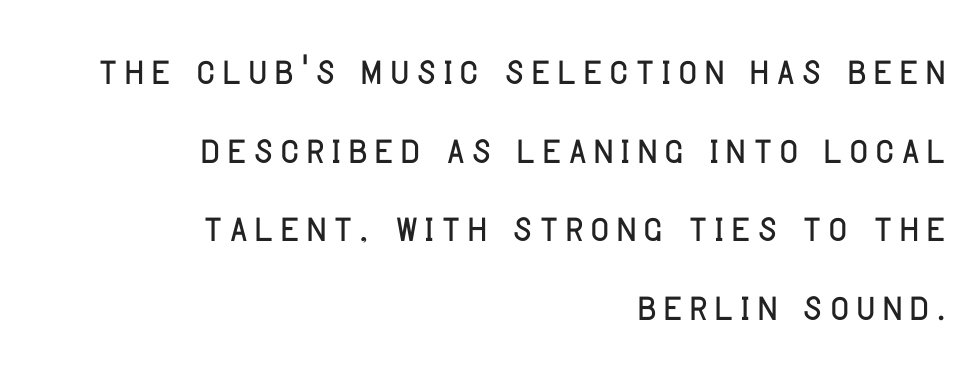
{"serif": "no", "italic": "no", "width": "condensed", "stroke_contrast": "low", "x_height": "large", "monospaced": "no", "underline": "no", "align": "right", "line_spacing": "normal", "line_spacing_ratio": 1.51, "glyph_px": 52}
